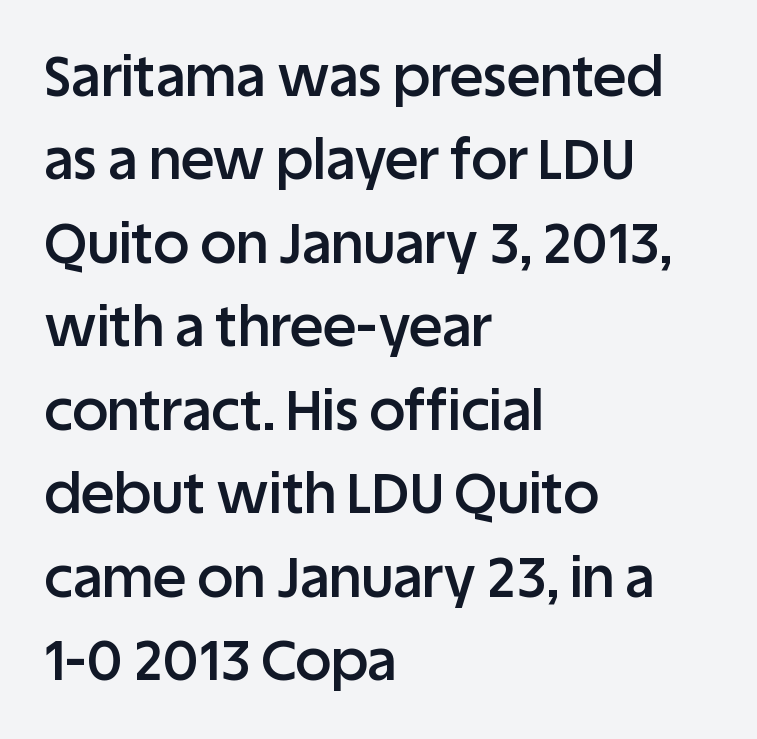
The image shows 56 px semibold sans-serif type, upright; set left-aligned, normal line spacing (1.49x), normal letter spacing, not underlined; low stroke contrast and a large x-height.
